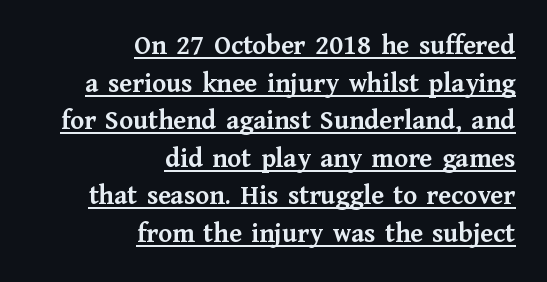
{"serif": "yes", "italic": "no", "bold": "yes", "weight": "semibold", "width": "normal", "stroke_contrast": "medium", "x_height": "medium", "monospaced": "no", "underline": "yes", "align": "right", "line_spacing": "normal", "line_spacing_ratio": 1.34, "letter_spacing": "normal", "letter_spacing_em": 0.0, "glyph_px": 28}
